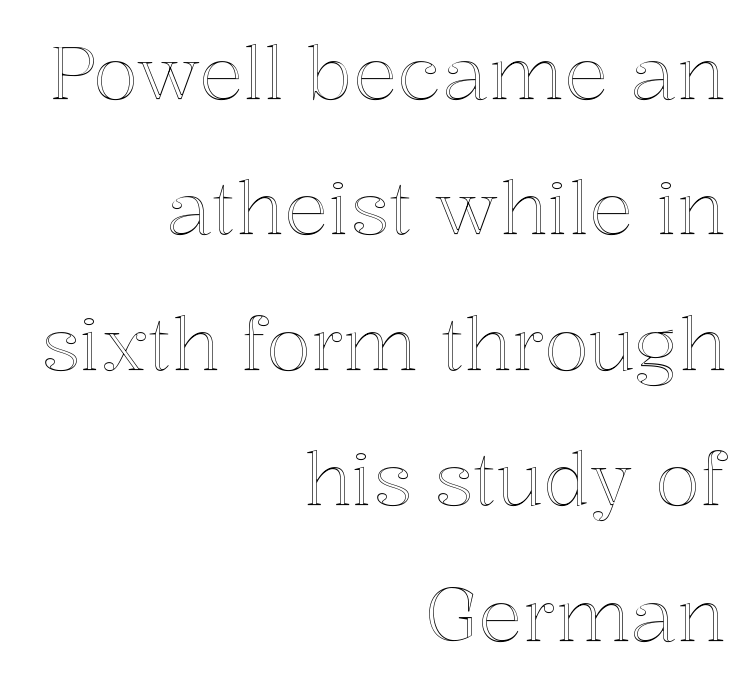
{"italic": "no", "width": "normal", "x_height": "medium", "monospaced": "no", "underline": "no", "align": "right", "line_spacing_ratio": 1.83, "letter_spacing": "normal", "letter_spacing_em": 0.0, "glyph_px": 74}
